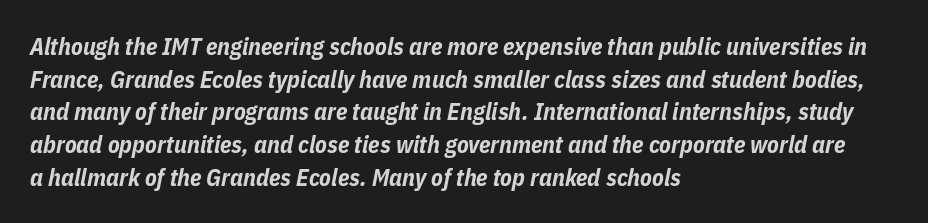
No extra tracking has been applied to these lines. Is the type slanted? Yes — the strokes lean at a clear angle. This is heavy type, rendered in bold. Notice how the passage keeps a crisp vertical edge on the left only. The gap between lines stays unmarked.
